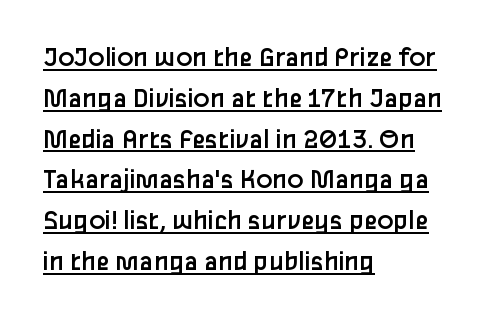
The image shows 30 px regular-weight sans-serif type, upright; set left-aligned, normal line spacing (1.36x), normal letter spacing, underlined; low stroke contrast and a medium x-height.
